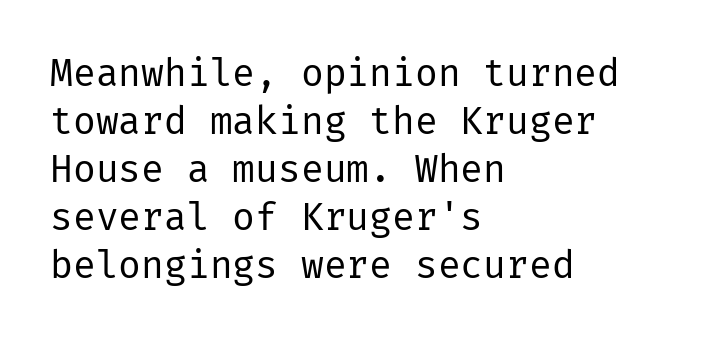
Q: Is the text bold? A: No.
Q: Is the text italic (slanted)? A: No, it is upright.
Q: Is the typeface a serif or a sans-serif typeface? A: Sans-serif.
Q: Is the text underlined? A: No.
Q: How is the paragraph aligned? A: Left-aligned.
Q: Is the spacing between letters normal or unusually wide? A: Normal.
Q: Is the spacing between lines tight, normal or loose? A: Normal.
Q: Width (condensed, normal, or wide)? A: Normal.
Q: Stroke contrast? A: Low.
Q: x-height? A: Medium.
